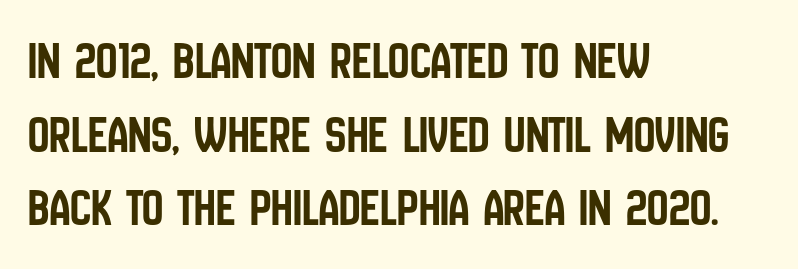
The image shows 53 px condensed sans-serif type, upright; set left-aligned, normal line spacing (1.39x), normal letter spacing, not underlined; low stroke contrast and a large x-height.
